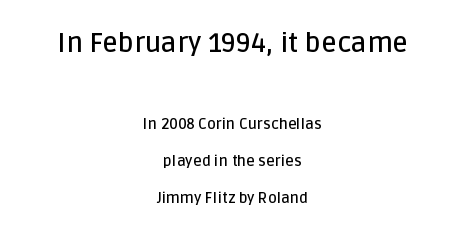
Q: Is the text bold? A: Semi-bold.
Q: Is the text italic (slanted)? A: No, it is upright.
Q: Is the text underlined? A: No.
Q: How is the paragraph aligned? A: Centered.
Q: Is the spacing between letters normal or unusually wide? A: Normal.
Q: Is the spacing between lines tight, normal or loose? A: Loose.
Q: Which block of text is set in a larger size, the first (top) or the second (bottom)? A: The first (top) one.
